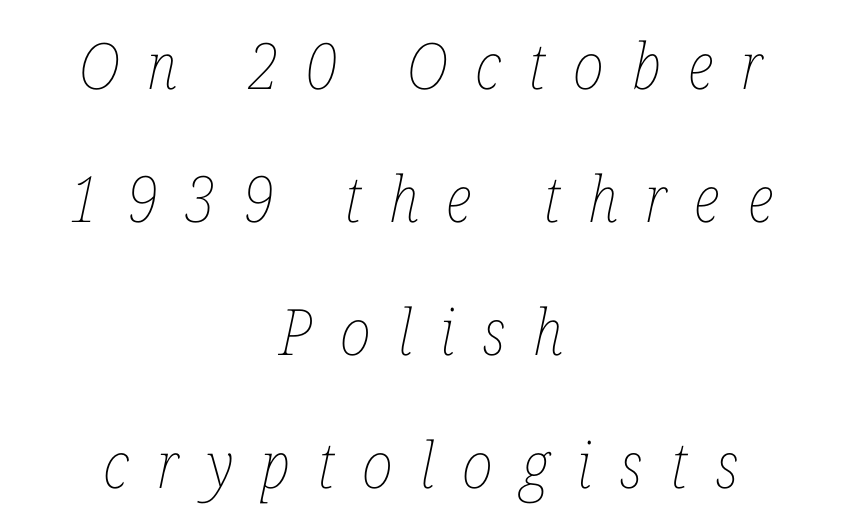
{"italic": "yes", "lean": "right", "slant_degrees": 12, "bold": "no", "weight": "thin", "width": "condensed", "stroke_contrast": "low", "x_height": "medium", "monospaced": "no", "underline": "no", "align": "center", "line_spacing": "loose", "line_spacing_ratio": 2.08, "letter_spacing": "wide", "letter_spacing_em": 0.43, "glyph_px": 64}
